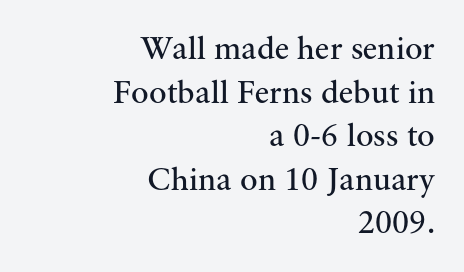
Q: Is the text bold? A: No.
Q: Is the text italic (slanted)? A: No, it is upright.
Q: Is the typeface a serif or a sans-serif typeface? A: Serif.
Q: Is the text underlined? A: No.
Q: How is the paragraph aligned? A: Right-aligned.
Q: Is the spacing between letters normal or unusually wide? A: Normal.
Q: Is the spacing between lines tight, normal or loose? A: Normal.
Q: Width (condensed, normal, or wide)? A: Normal.
Q: Stroke contrast? A: Medium.
Q: x-height? A: Small.
Q: Monospaced? A: No.
